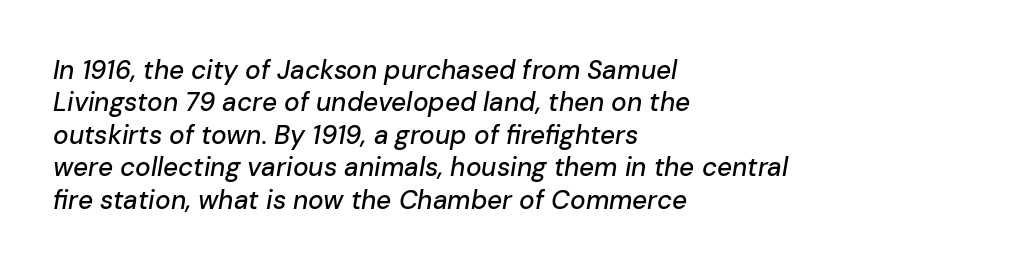
Q: Is the text italic (slanted)? A: Yes, it leans right by about 10 degrees.
Q: Is the text underlined? A: No.
Q: How is the paragraph aligned? A: Left-aligned.
Q: Is the spacing between letters normal or unusually wide? A: Normal.
Q: Is the spacing between lines tight, normal or loose? A: Normal.
